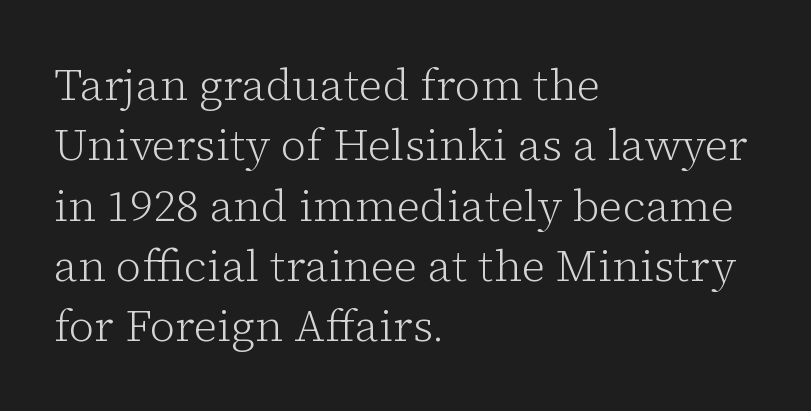
The image shows 44 px light serif type, upright; set left-aligned, normal line spacing (1.37x), normal letter spacing, not underlined; low stroke contrast and a medium x-height.
